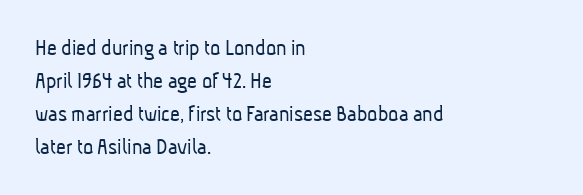
{"bold": "no", "underline": "no", "align": "left", "line_spacing": "normal", "line_spacing_ratio": 1.37, "letter_spacing": "normal", "letter_spacing_em": 0.0, "glyph_px": 24}
